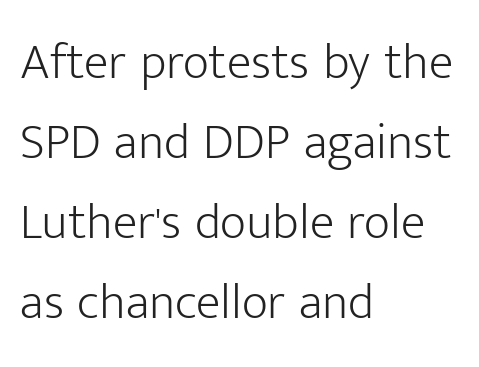
The image shows 51 px light sans-serif type, upright; set left-aligned, normal line spacing (1.57x), normal letter spacing, not underlined; low stroke contrast and a medium x-height.
